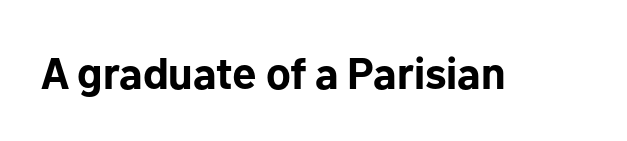
{"serif": "no", "italic": "no", "bold": "yes", "weight": "bold", "width": "normal", "stroke_contrast": "low", "x_height": "medium", "monospaced": "no", "underline": "no", "letter_spacing": "normal", "letter_spacing_em": 0.0, "glyph_px": 44}
